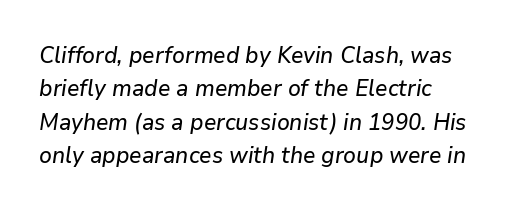
Q: Is the text italic (slanted)? A: Yes, it leans right by about 9 degrees.
Q: Is the text underlined? A: No.
Q: How is the paragraph aligned? A: Left-aligned.
Q: Is the spacing between letters normal or unusually wide? A: Normal.
Q: Is the spacing between lines tight, normal or loose? A: Normal.
